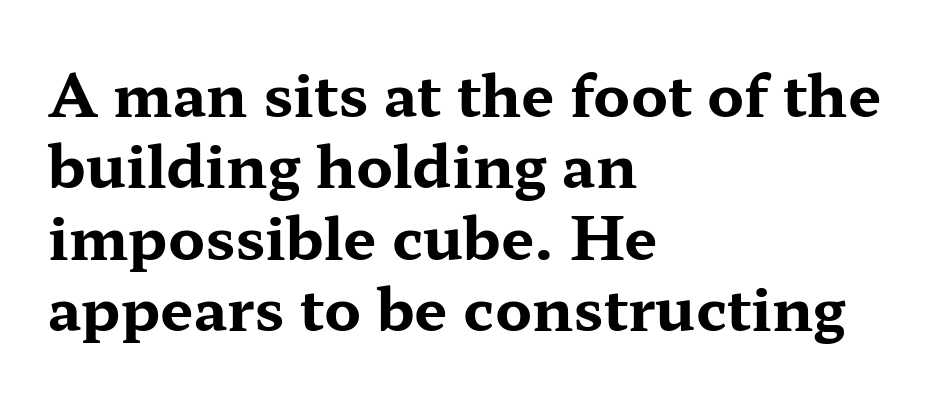
{"serif": "yes", "italic": "no", "bold": "yes", "weight": "bold", "width": "wide", "stroke_contrast": "medium", "x_height": "medium", "monospaced": "no", "underline": "no", "align": "left", "line_spacing_ratio": 1.21, "letter_spacing": "normal", "letter_spacing_em": 0.0, "glyph_px": 59}
